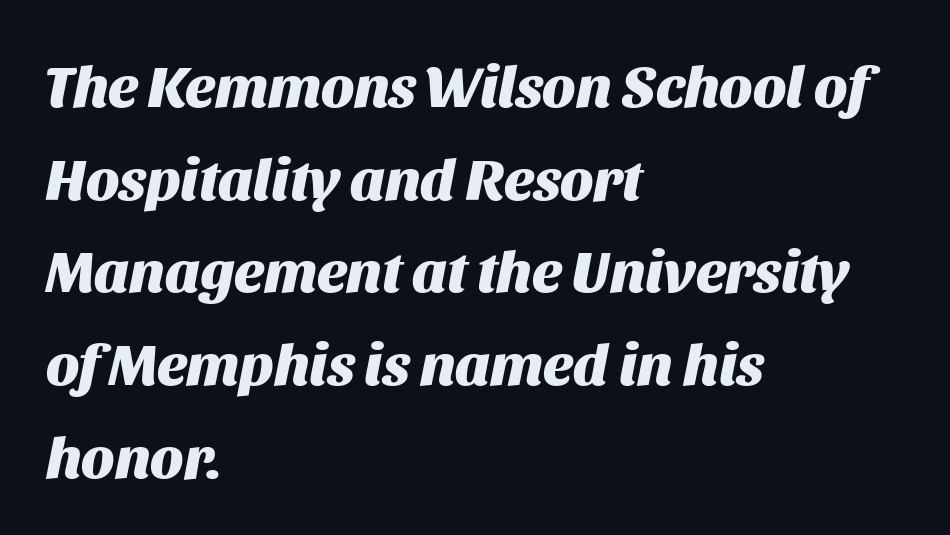
Horizontal bands of white between lines are of average thickness. Italic? Definitely — the glyphs are oblique. Notice how thick the strokes are: this is what a full bold looks like. Each word holds together tightly as a unit, with standard inter-letter gaps.
